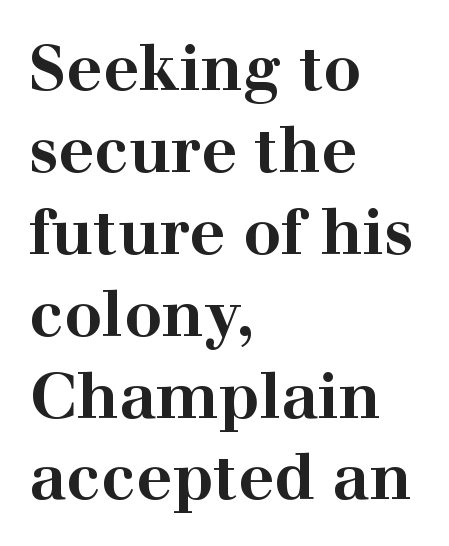
Any mark beneath the type? The region is blank. Here the glyphs are tracked normally, forming tight word shapes. The rendering uses a bold face; every stroke is thick and dark. Every character sits straight up, as roman type does. In terms of leading, this rendering sits right in the middle. Caption: multi-line text, flush left, ragged right.
